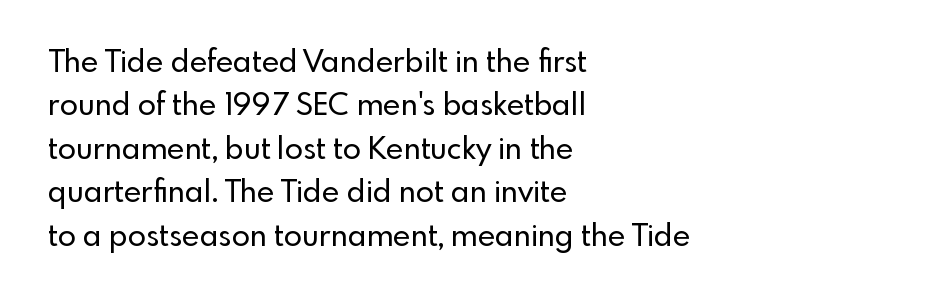
{"serif": "no", "italic": "no", "width": "normal", "x_height": "small", "monospaced": "no", "underline": "no", "align": "left", "line_spacing": "normal", "line_spacing_ratio": 1.45, "letter_spacing": "normal", "letter_spacing_em": 0.0, "glyph_px": 30}
